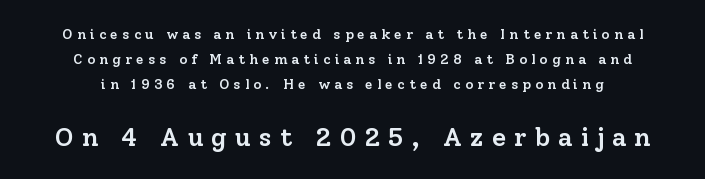
Q: Is the text bold? A: Semi-bold.
Q: Is the text italic (slanted)? A: No, it is upright.
Q: Is the text underlined? A: No.
Q: Is the spacing between letters normal or unusually wide? A: Unusually wide.
Q: Which block of text is set in a larger size, the first (top) or the second (bottom)? A: The second (bottom) one.
